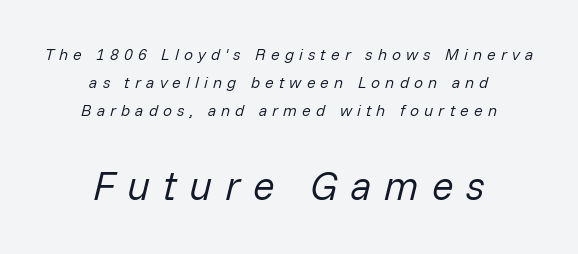
The image shows 40 px regular-weight type, italic (leaning right); set centered, line spacing 1.74x, unusually wide letter spacing (+0.32 em), not underlined; the second (bottom) block is 2.5x larger; low stroke contrast and a medium x-height.
